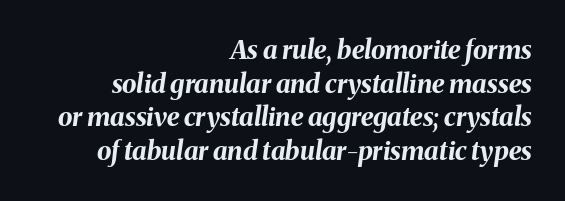
The image shows 26 px bold type, italic (leaning right); set right-aligned, normal line spacing (1.29x), normal letter spacing, not underlined.
